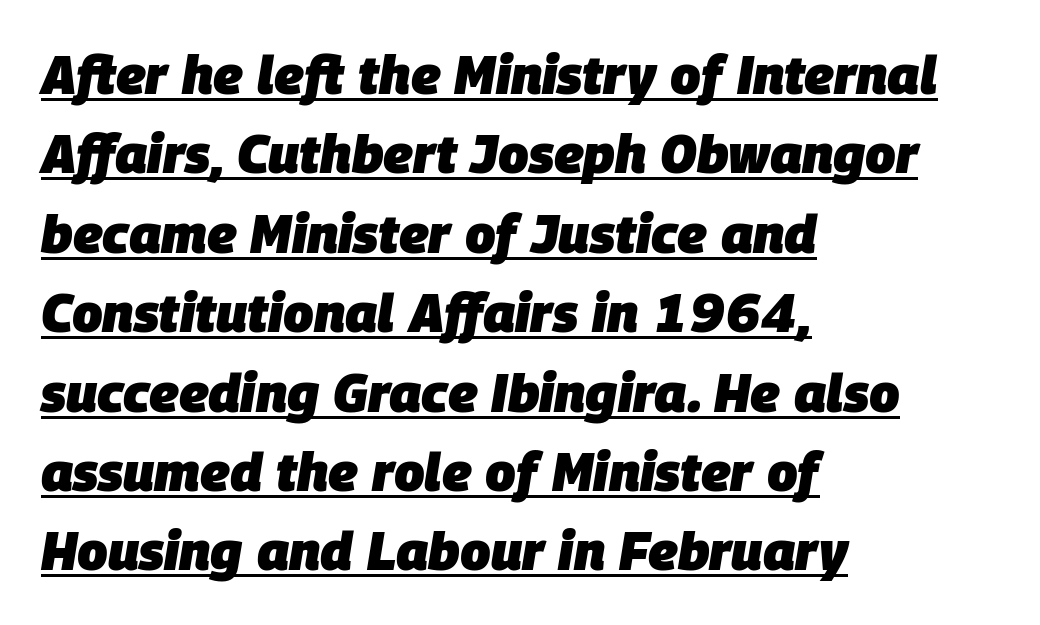
{"italic": "yes", "lean": "right", "slant_degrees": 9, "bold": "yes", "weight": "heavy", "width": "normal", "stroke_contrast": "low", "x_height": "large", "monospaced": "no", "underline": "yes", "align": "left", "line_spacing": "normal", "line_spacing_ratio": 1.47, "letter_spacing": "normal", "letter_spacing_em": 0.0, "glyph_px": 54}
